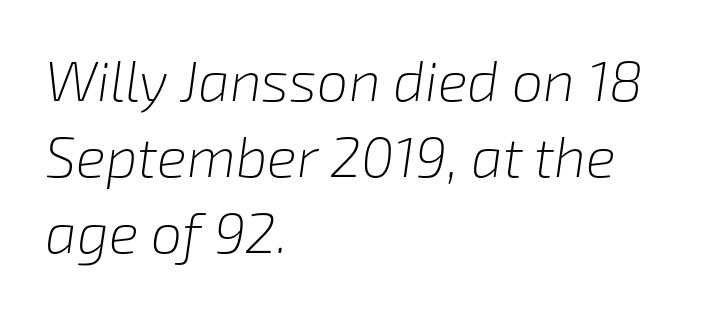
The image shows 56 px light type, italic (leaning right); set left-aligned, normal line spacing (1.36x), normal letter spacing, not underlined; low stroke contrast and a medium x-height.
